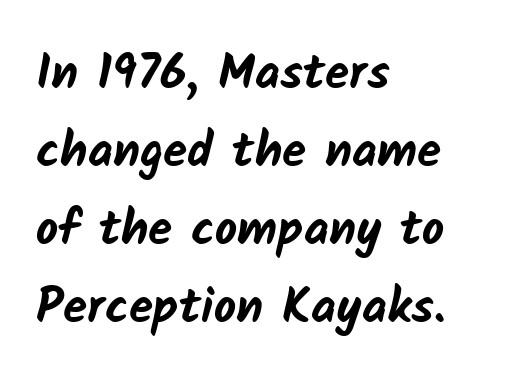
{"serif": "no", "bold": "yes", "weight": "bold", "width": "normal", "stroke_contrast": "low", "x_height": "medium", "monospaced": "no", "underline": "no", "align": "left", "line_spacing": "normal", "line_spacing_ratio": 1.59, "letter_spacing": "normal", "letter_spacing_em": 0.0, "glyph_px": 49}
